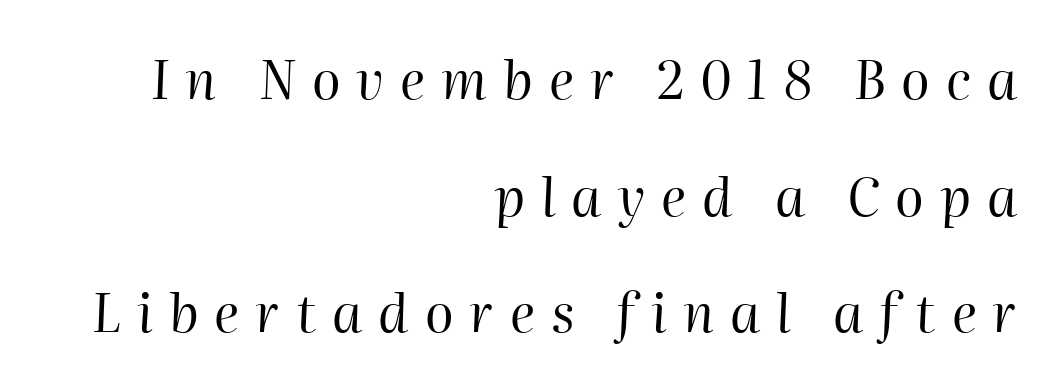
Q: Is the text bold? A: No.
Q: Is the text italic (slanted)? A: Yes, it leans right by about 2 degrees.
Q: Is the text underlined? A: No.
Q: How is the paragraph aligned? A: Right-aligned.
Q: Is the spacing between letters normal or unusually wide? A: Unusually wide.
Q: Is the spacing between lines tight, normal or loose? A: Loose.
Q: Width (condensed, normal, or wide)? A: Normal.
Q: Stroke contrast? A: High.
Q: x-height? A: Medium.
Q: Monospaced? A: No.
